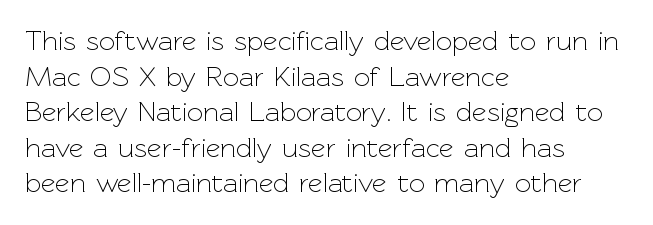
{"serif": "no", "italic": "no", "bold": "no", "weight": "light", "width": "normal", "x_height": "medium", "monospaced": "no", "underline": "no", "align": "left", "line_spacing": "normal", "line_spacing_ratio": 1.27, "letter_spacing": "normal", "letter_spacing_em": 0.0, "glyph_px": 28}
